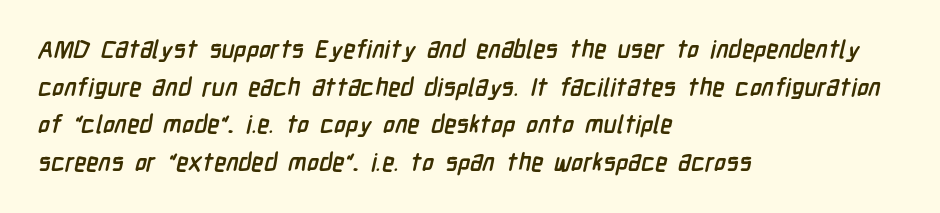
Compared with typical body copy, the letter spacing here is the same. Every row of glyphs begins at an identical x-position on the left. The block of text has a typical density, with ordinary space between rows. The sample has been set heavy, in full bold. Unmarked baselines from the first word to the last.
